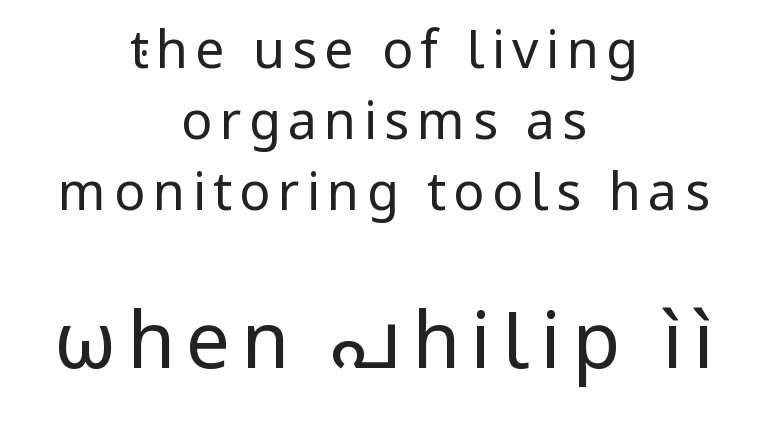
Q: Is the text bold? A: No.
Q: Is the text italic (slanted)? A: No, it is upright.
Q: Is the typeface a serif or a sans-serif typeface? A: Sans-serif.
Q: Is the text underlined? A: No.
Q: How is the paragraph aligned? A: Centered.
Q: Is the spacing between lines tight, normal or loose? A: Normal.
Q: Which block of text is set in a larger size, the first (top) or the second (bottom)? A: The second (bottom) one.
Q: Width (condensed, normal, or wide)? A: Normal.
Q: Stroke contrast? A: Low.
Q: x-height? A: Medium.
Q: Monospaced? A: No.
